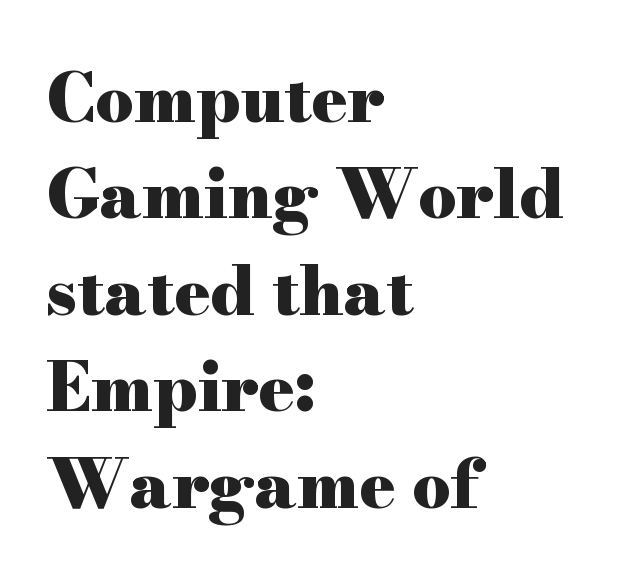
The image shows 67 px heavy, wide serif type, upright; set left-aligned, normal line spacing (1.44x), normal letter spacing, not underlined; high stroke contrast and a small x-height.
